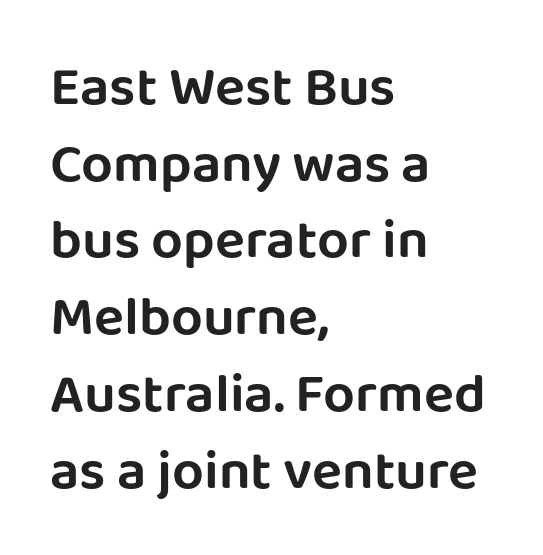
Q: Is the text italic (slanted)? A: No, it is upright.
Q: Is the typeface a serif or a sans-serif typeface? A: Sans-serif.
Q: Is the text underlined? A: No.
Q: How is the paragraph aligned? A: Left-aligned.
Q: Is the spacing between letters normal or unusually wide? A: Normal.
Q: Is the spacing between lines tight, normal or loose? A: Normal.
Q: Width (condensed, normal, or wide)? A: Normal.
Q: Stroke contrast? A: Low.
Q: x-height? A: Large.
Q: Monospaced? A: No.
